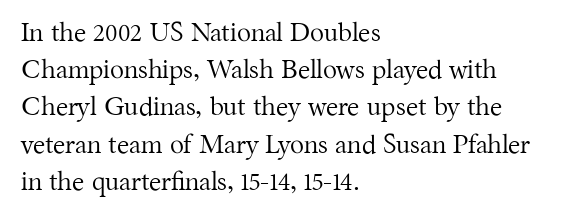
The image shows 26 px text type, upright; set left-aligned, normal line spacing (1.43x), normal letter spacing, not underlined.
